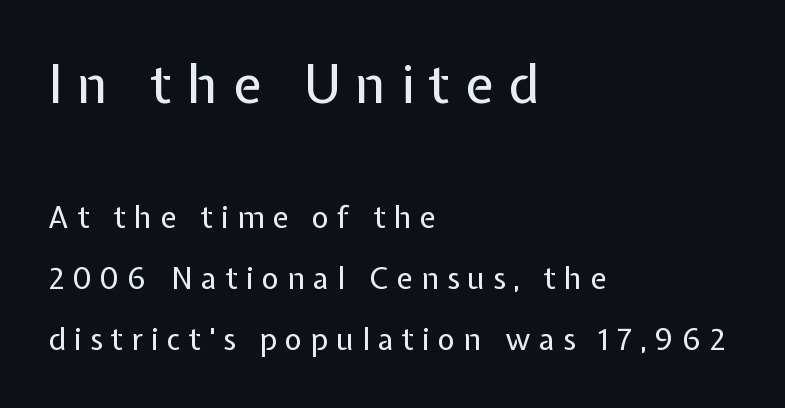
The image shows 53 px regular-weight sans-serif type, upright; set left-aligned, loose line spacing (2.02x), unusually wide letter spacing (+0.27 em), not underlined; the first (top) block is 1.77x larger; low stroke contrast and a medium x-height.
